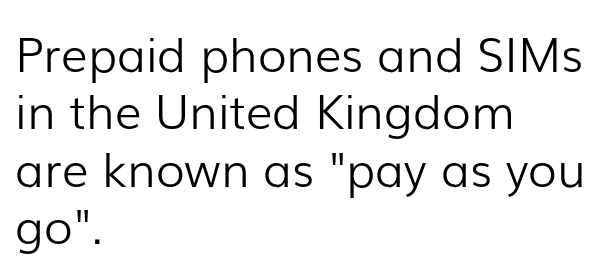
Q: Is the text bold? A: No.
Q: Is the text italic (slanted)? A: No, it is upright.
Q: Is the typeface a serif or a sans-serif typeface? A: Sans-serif.
Q: Is the text underlined? A: No.
Q: How is the paragraph aligned? A: Left-aligned.
Q: Is the spacing between letters normal or unusually wide? A: Normal.
Q: Width (condensed, normal, or wide)? A: Normal.
Q: Stroke contrast? A: Low.
Q: x-height? A: Medium.
Q: Monospaced? A: No.
